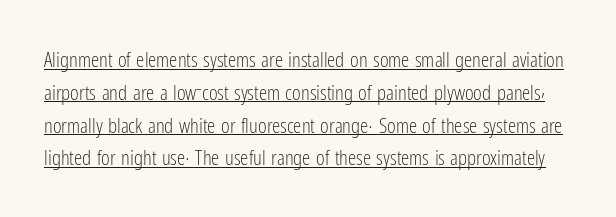
Stroke thickness stays within the range of a standard reading face or lighter. The axis of the letterforms is exactly vertical. Quick note: interline space is typical. Tracking value appears to be zero — textbook default spacing.
